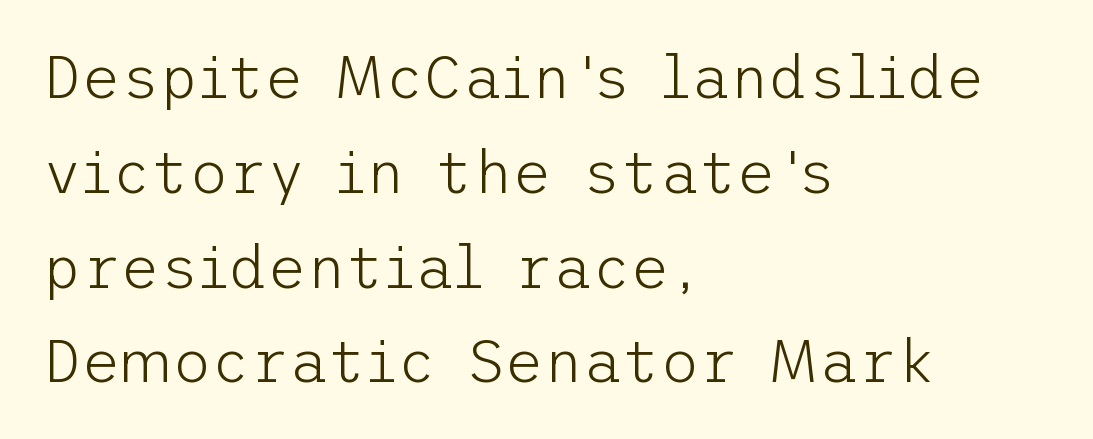
{"serif": "no", "italic": "no", "bold": "no", "weight": "light", "width": "normal", "stroke_contrast": "low", "x_height": "medium", "underline": "no", "align": "left", "line_spacing": "normal", "line_spacing_ratio": 1.58, "letter_spacing": "normal", "letter_spacing_em": 0.0, "glyph_px": 60}
